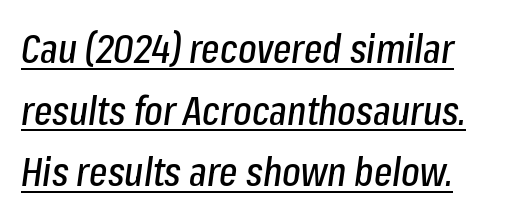
Q: Is the text italic (slanted)? A: Yes, it leans right by about 8 degrees.
Q: Is the text underlined? A: Yes.
Q: Is the spacing between letters normal or unusually wide? A: Normal.
Q: Is the spacing between lines tight, normal or loose? A: Normal.
Q: Width (condensed, normal, or wide)? A: Condensed.
Q: Stroke contrast? A: Low.
Q: x-height? A: Medium.
Q: Monospaced? A: No.
